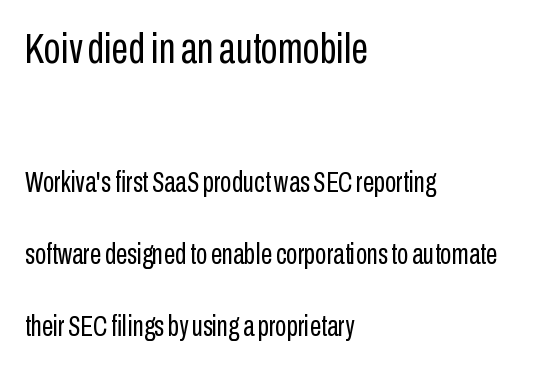
Q: Is the text bold? A: No.
Q: Is the text italic (slanted)? A: No, it is upright.
Q: Is the typeface a serif or a sans-serif typeface? A: Sans-serif.
Q: Is the text underlined? A: No.
Q: How is the paragraph aligned? A: Left-aligned.
Q: Is the spacing between letters normal or unusually wide? A: Normal.
Q: Is the spacing between lines tight, normal or loose? A: Loose.
Q: Which block of text is set in a larger size, the first (top) or the second (bottom)? A: The first (top) one.
Q: Width (condensed, normal, or wide)? A: Condensed.
Q: Stroke contrast? A: Low.
Q: x-height? A: Medium.
Q: Monospaced? A: No.
